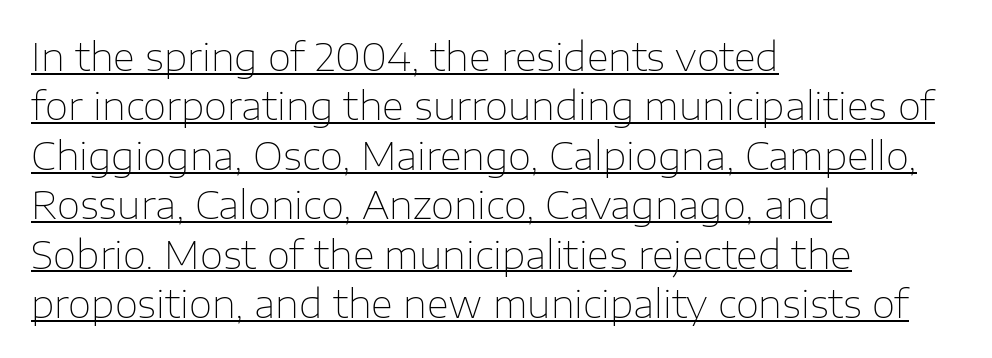
Looks like regular typesetting: each glyph gets only the width it needs. Nope, no serifs anywhere on these letters. Interline gaps are of average width in this sample. Does the lettering tilt? It doesn't — this is upright. Is this a heavy cut? Hardly; it is regular or lighter.
